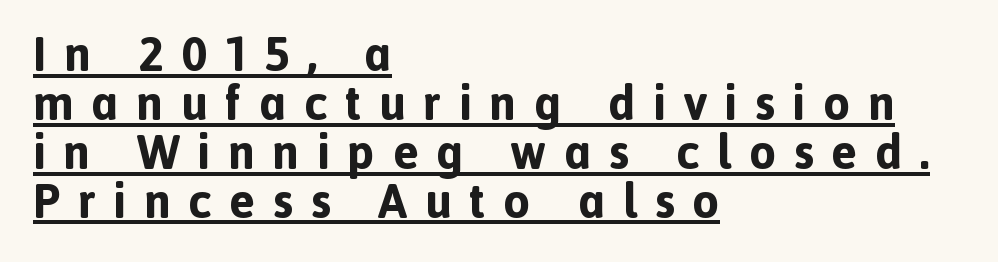
{"serif": "no", "italic": "no", "bold": "yes", "weight": "bold", "width": "normal", "x_height": "medium", "monospaced": "no", "underline": "yes", "align": "left", "line_spacing": "tight", "line_spacing_ratio": 1.02, "letter_spacing": "wide", "letter_spacing_em": 0.37, "glyph_px": 48}
